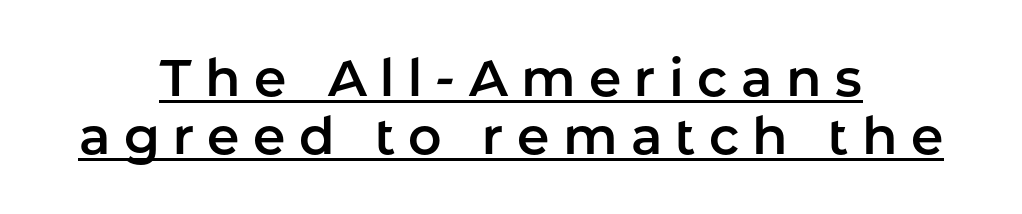
The text block is weighted toward neither margin, spreading evenly from the middle. Descenders here cross a horizontal rule under the line. Someone cranked the tracking dial way up on this one. Proportional: the letters do not fall into vertical columns.
